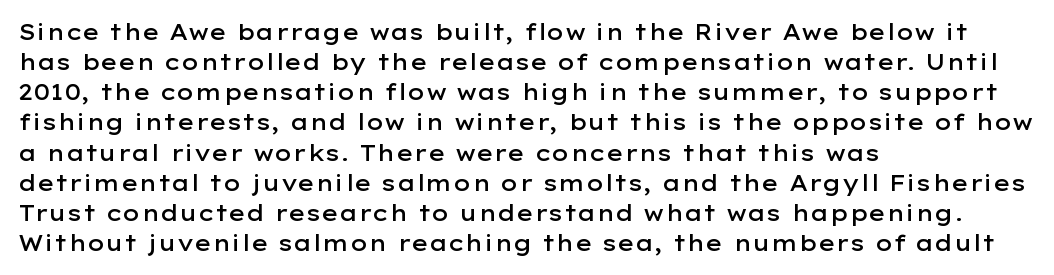
The rows are spaced the way most documents space them. Default kerning and tracking; the words read as compact shapes. Reading down the block, your eye returns to a fixed left position each line. The lettering stays uniformly vertical, giving the passage a roman look. Set as a demibold, roughly 600 on the weight scale.
